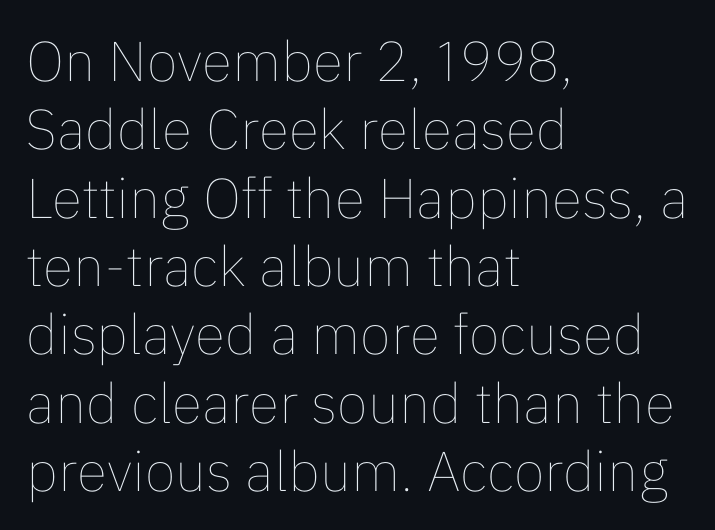
The image shows 56 px thin type, upright; set left-aligned, line spacing 1.22x, normal letter spacing, not underlined; low stroke contrast and a medium x-height.
